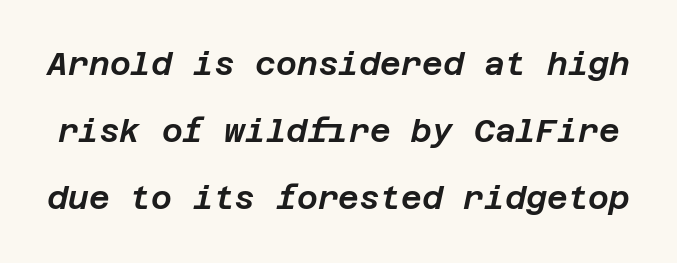
Q: Is the text italic (slanted)? A: Yes, it leans right by about 12 degrees.
Q: Is the text underlined? A: No.
Q: Is the spacing between letters normal or unusually wide? A: Normal.
Q: Is the spacing between lines tight, normal or loose? A: Loose.
Q: Width (condensed, normal, or wide)? A: Normal.
Q: Stroke contrast? A: Low.
Q: x-height? A: Large.
